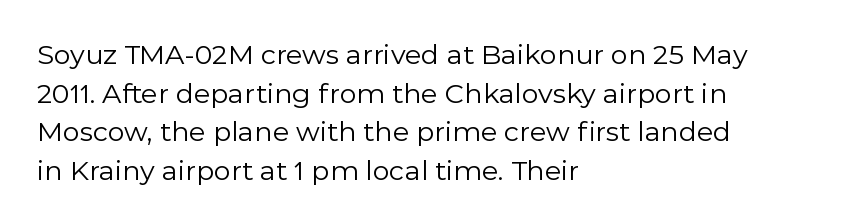
Stroke thickness stays within the range of a standard reading face or lighter. Notice how descenders clear the ascenders below comfortably — that's standard leading. There is no visible air inserted between adjacent glyphs. Casual observation: everything's shoved over to the left. The specimen omits any rule beneath the text block's lines. The letters stand straight up with perfectly vertical stems.
